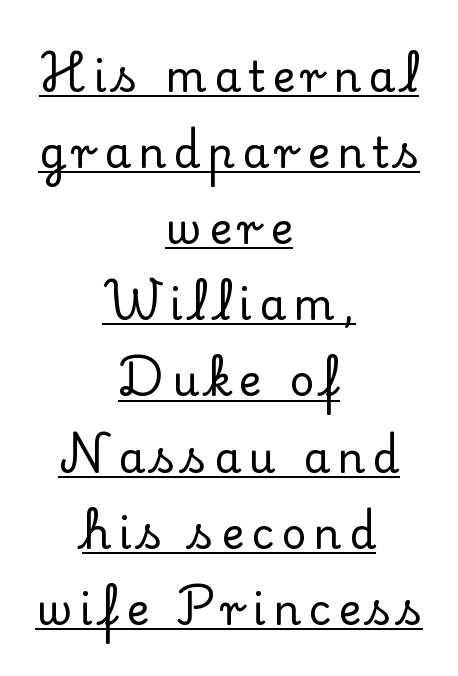
{"serif": "yes", "italic": "no", "width": "normal", "stroke_contrast": "low", "x_height": "small", "monospaced": "no", "underline": "yes", "align": "center", "line_spacing_ratio": 1.77, "glyph_px": 43}
